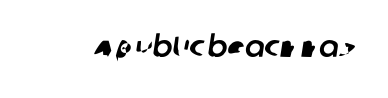
Q: Is the typeface a serif or a sans-serif typeface? A: Sans-serif.
Q: Is the text underlined? A: No.
Q: Is the spacing between letters normal or unusually wide? A: Normal.
Q: Width (condensed, normal, or wide)? A: Normal.
Q: Stroke contrast? A: Low.
Q: x-height? A: Large.
Q: Monospaced? A: No.
